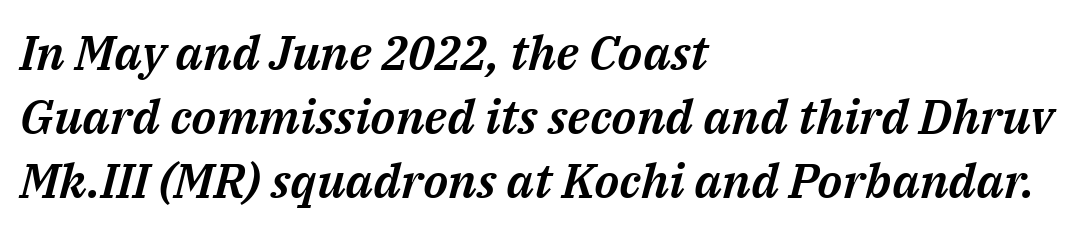
The image shows 48 px text type, italic (leaning right); set left-aligned, normal line spacing (1.33x), normal letter spacing, not underlined; medium stroke contrast and a medium x-height.
